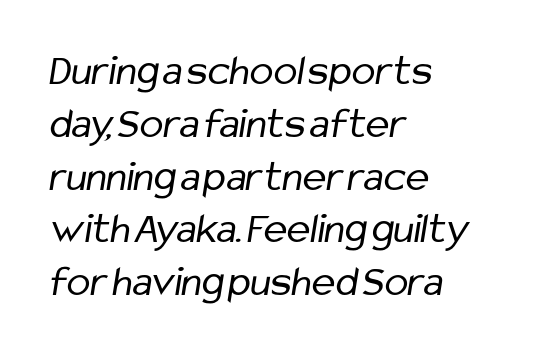
Heaviness? Minimal to ordinary, like unemphasized prose. Is this a fixed-width face? No — the glyphs have proportional, varying widths. The rag falls on the right side of this text block. There is no visible air inserted between adjacent glyphs. Descenders are the only things crossing below the line. The characters display no serif detailing; their extremities are plain.
